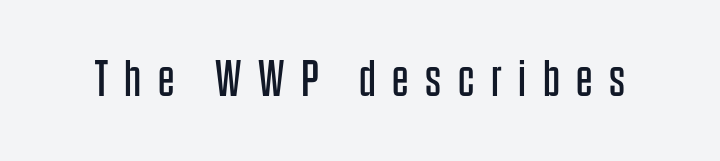
Q: Is the text bold? A: No.
Q: Is the text italic (slanted)? A: No, it is upright.
Q: Is the typeface a serif or a sans-serif typeface? A: Sans-serif.
Q: Is the text underlined? A: No.
Q: Is the spacing between letters normal or unusually wide? A: Unusually wide.
Q: Width (condensed, normal, or wide)? A: Condensed.
Q: Stroke contrast? A: Low.
Q: x-height? A: Large.
Q: Monospaced? A: No.
